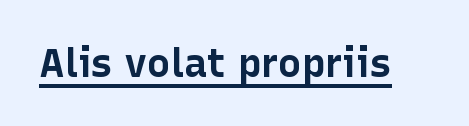
Q: Is the text bold? A: Yes.
Q: Is the text italic (slanted)? A: No, it is upright.
Q: Is the typeface a serif or a sans-serif typeface? A: Sans-serif.
Q: Is the text underlined? A: Yes.
Q: Is the spacing between letters normal or unusually wide? A: Normal.
Q: Width (condensed, normal, or wide)? A: Normal.
Q: Stroke contrast? A: Low.
Q: x-height? A: Medium.
Q: Monospaced? A: No.
